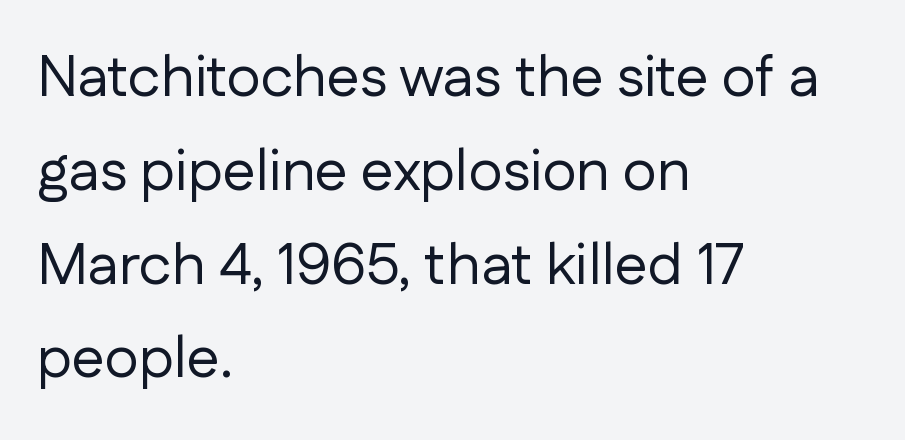
The image shows 59 px regular-weight sans-serif type, upright; set left-aligned, normal line spacing (1.59x), normal letter spacing, not underlined; low stroke contrast and a medium x-height.
